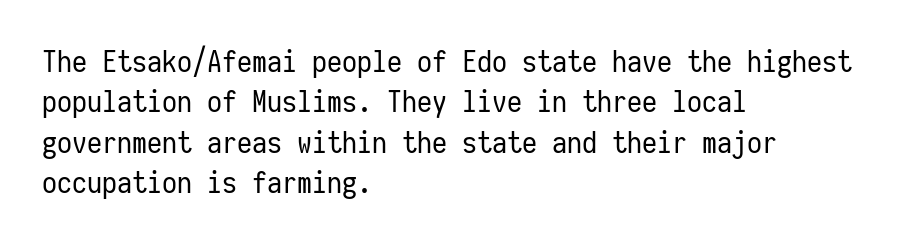
The font family rendered here belongs to the sans-serif group. A clean baseline with only descenders dipping below it. Unbolded letterforms with no extra heft. Summary of vertical rhythm: regular, with standard interline spacing. A classic flush-left, rag-right setting is used for this passage. Think of a typewriter: that constant character pitch is what you see here.
